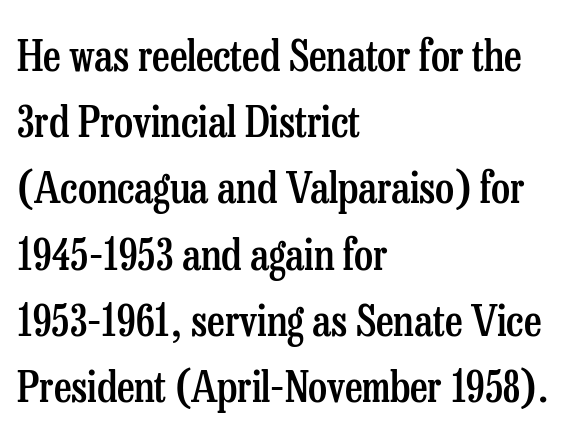
The image shows 43 px semibold, condensed serif type, upright; set left-aligned, normal line spacing (1.54x), normal letter spacing, not underlined; low stroke contrast and a medium x-height.
